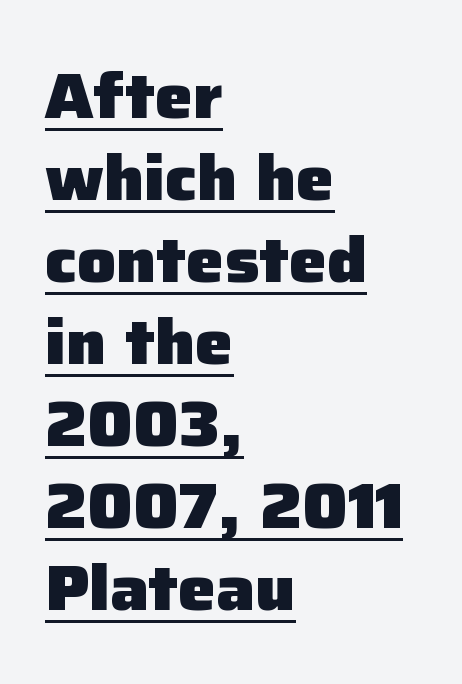
The image shows 64 px heavy sans-serif type, upright; set left-aligned, normal line spacing (1.28x), normal letter spacing, underlined; low stroke contrast and a medium x-height.
